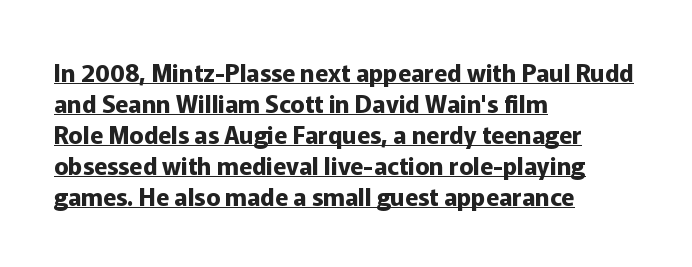
Vertical spacing — default. As a designer I'd log this as weight 700, bold. Rendered with straight, roman letterforms. Caption: standard tracking, unaltered. Reading down the block, your eye returns to a fixed left position each line. Students, observe the line beneath the letters — that is underlining.
